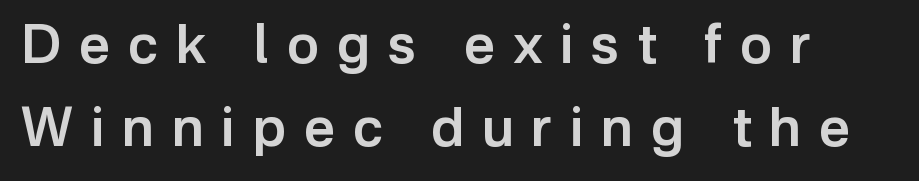
Q: Is the text bold? A: Semi-bold.
Q: Is the text italic (slanted)? A: No, it is upright.
Q: Is the typeface a serif or a sans-serif typeface? A: Sans-serif.
Q: Is the text underlined? A: No.
Q: Is the spacing between letters normal or unusually wide? A: Unusually wide.
Q: Is the spacing between lines tight, normal or loose? A: Normal.
Q: Width (condensed, normal, or wide)? A: Normal.
Q: Stroke contrast? A: Low.
Q: x-height? A: Medium.
Q: Monospaced? A: No.
